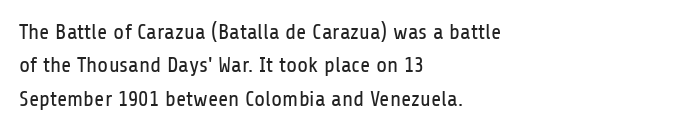
Summary of vertical rhythm: regular, with standard interline spacing. No extra ink here — the face is not bold. Quick note: not italic, upright. Horizontal alignment here is leftward, the default for most running prose.
